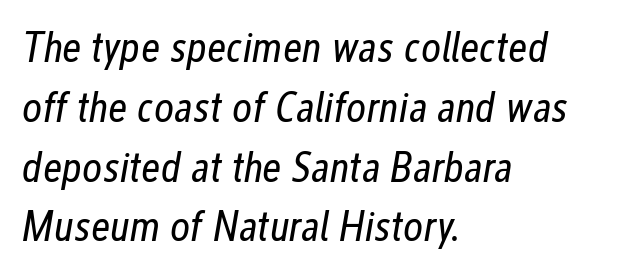
The image shows 43 px regular-weight, condensed type, italic (leaning right); set left-aligned, normal line spacing (1.39x), normal letter spacing, not underlined; low stroke contrast and a medium x-height.
